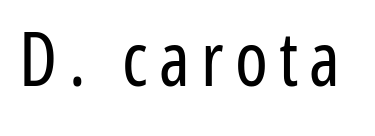
{"serif": "no", "italic": "no", "bold": "no", "weight": "regular", "width": "condensed", "stroke_contrast": "low", "x_height": "medium", "monospaced": "no", "underline": "no", "glyph_px": 74}
